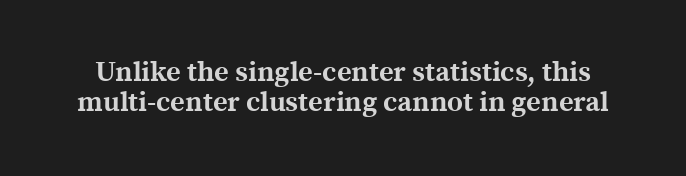
{"serif": "yes", "italic": "no", "bold": "yes", "weight": "bold", "width": "normal", "x_height": "medium", "monospaced": "no", "underline": "no", "line_spacing": "tight", "line_spacing_ratio": 1.07, "letter_spacing": "normal", "letter_spacing_em": 0.0, "glyph_px": 28}
